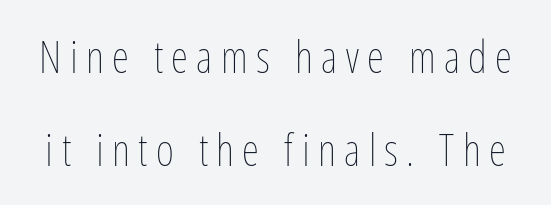
{"italic": "no", "bold": "no", "weight": "thin", "width": "condensed", "stroke_contrast": "low", "x_height": "medium", "monospaced": "no", "underline": "no", "line_spacing": "loose", "line_spacing_ratio": 2.11, "glyph_px": 44}
